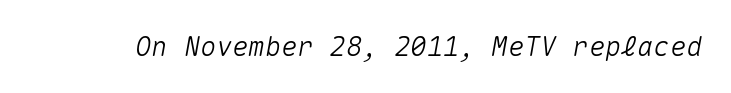
The image shows 27 px text type, italic (leaning right); set normal letter spacing, not underlined.
